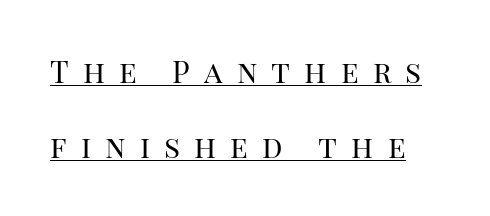
Q: Is the text bold? A: No.
Q: Is the text italic (slanted)? A: No, it is upright.
Q: Is the typeface a serif or a sans-serif typeface? A: Serif.
Q: Is the text underlined? A: Yes.
Q: Is the spacing between letters normal or unusually wide? A: Unusually wide.
Q: Is the spacing between lines tight, normal or loose? A: Loose.
Q: Width (condensed, normal, or wide)? A: Normal.
Q: Stroke contrast? A: High.
Q: x-height? A: Large.
Q: Monospaced? A: No.
